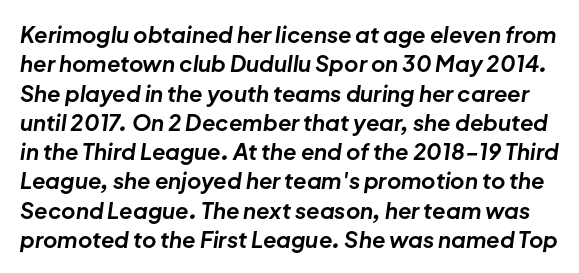
Q: Is the text bold? A: Yes.
Q: Is the text italic (slanted)? A: Yes, it leans right by about 8 degrees.
Q: Is the text underlined? A: No.
Q: Is the spacing between letters normal or unusually wide? A: Normal.
Q: Is the spacing between lines tight, normal or loose? A: Normal.
